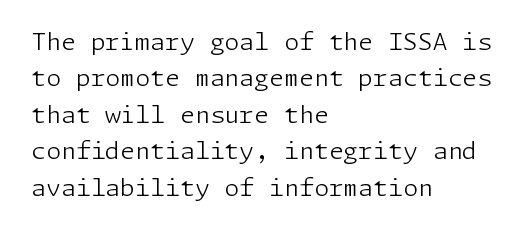
The foot of each line stays bare and open. These lines stack with their left ends in a neat column. Italic: no, the glyphs are upright roman. These lines sit exactly where default settings would place them.
